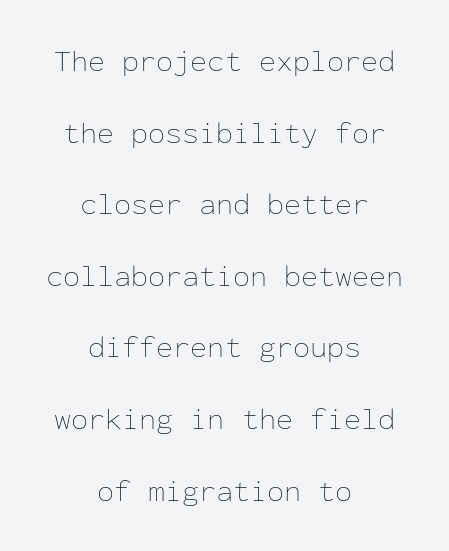
The leading is generous, giving the passage an open texture. Short note: letters normally spaced. This sample uses an upright cut, with every glyph sitting square on the baseline. Each letter, wide or thin by design, is forced into the same width here. The letterforms sit at book weight or below.
